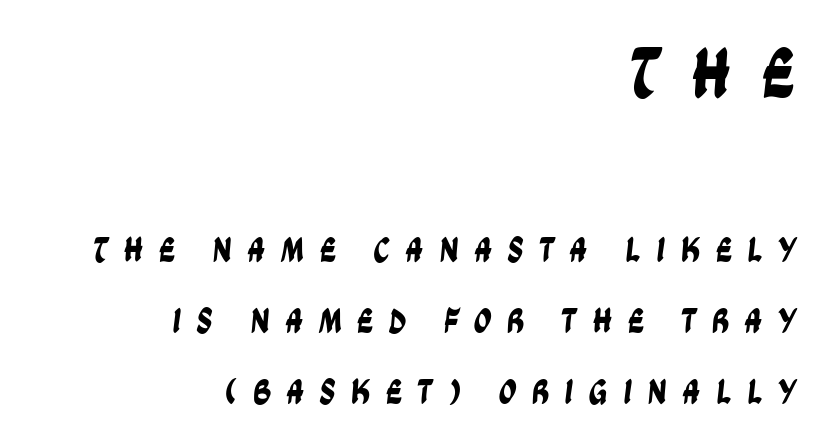
The image shows 73 px condensed sans-serif type; set right-aligned, loose line spacing (1.96x), unusually wide letter spacing (+0.41 em), not underlined; the first (top) block is 2.03x larger; low stroke contrast and a large x-height.
